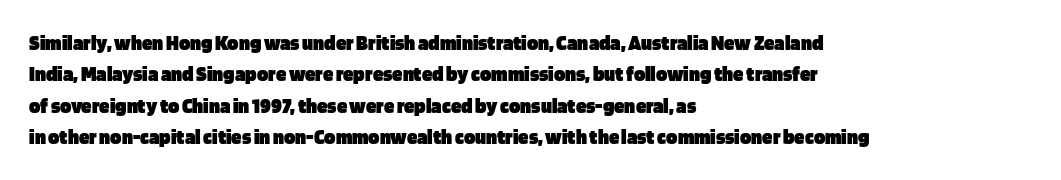
Q: Is the text bold? A: Yes.
Q: Is the text italic (slanted)? A: No, it is upright.
Q: Is the text underlined? A: No.
Q: How is the paragraph aligned? A: Left-aligned.
Q: Is the spacing between letters normal or unusually wide? A: Normal.
Q: Is the spacing between lines tight, normal or loose? A: Normal.
